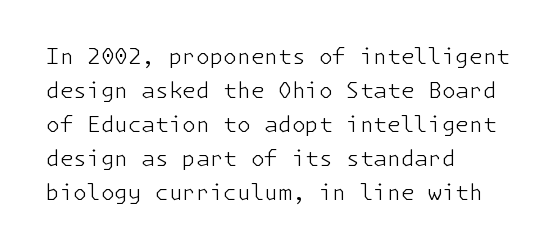
{"italic": "no", "bold": "no", "underline": "no", "align": "left", "line_spacing": "normal", "line_spacing_ratio": 1.55, "letter_spacing": "normal", "letter_spacing_em": 0.0, "glyph_px": 22}
